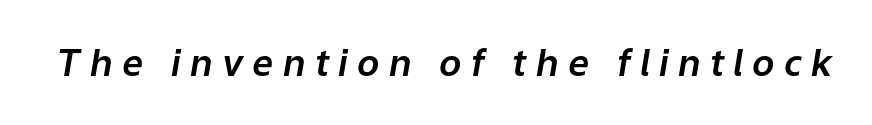
{"italic": "yes", "lean": "right", "slant_degrees": 9, "width": "normal", "stroke_contrast": "low", "x_height": "medium", "monospaced": "no", "underline": "no", "letter_spacing": "wide", "letter_spacing_em": 0.25, "glyph_px": 37}
